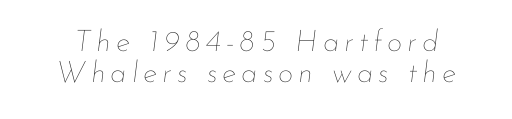
The image shows 30 px thin type, italic (leaning right); set tight line spacing (1.05x), not underlined; low stroke contrast and a small x-height.
